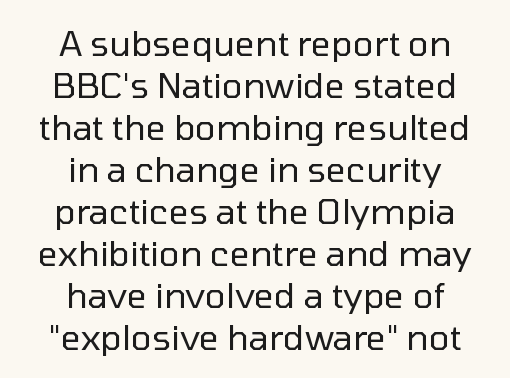
The rendering keeps characters at their native spacing. Descender tails drop into unmarked territory. Each letter keeps its own natural width here, so spacing adapts to shape. Compared with a typical body face, this is equally light or lighter still. Posture: vertical.
